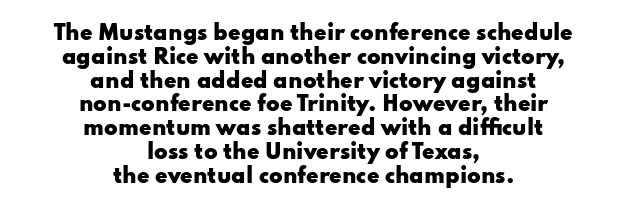
Q: Is the text bold? A: Yes.
Q: Is the text italic (slanted)? A: No, it is upright.
Q: Is the text underlined? A: No.
Q: How is the paragraph aligned? A: Centered.
Q: Is the spacing between letters normal or unusually wide? A: Normal.
